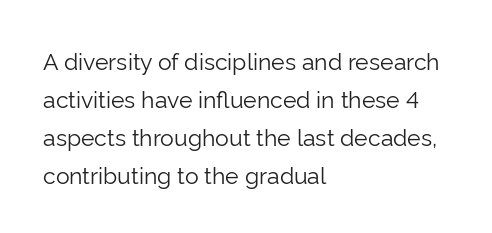
The strip under each line holds only bare page. Each stroke keeps to a modest, everyday thickness or less. The letters sit at their default tracking, neither squeezed nor spread. Posture: vertical.
